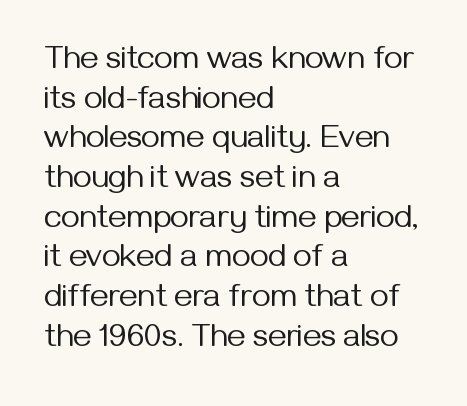
{"serif": "no", "italic": "no", "bold": "no", "weight": "regular", "width": "normal", "stroke_contrast": "medium", "x_height": "medium", "monospaced": "no", "underline": "no", "align": "left", "line_spacing_ratio": 1.24, "letter_spacing": "normal", "letter_spacing_em": 0.0, "glyph_px": 32}
